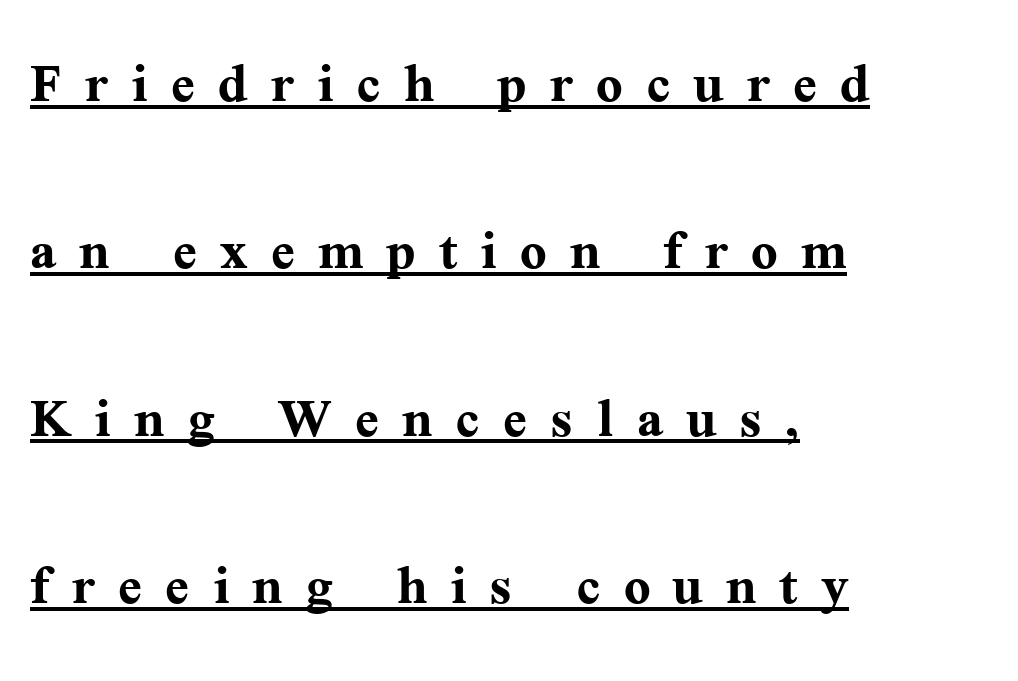
You could only call the tracking loose — the letters float apart. In terms of letterform style, serifs are clearly present. The face used here is proportionally spaced, like ordinary book or web type. The lines in this sample share a left origin and differ only in where they stop. A typographer would call this underscored text. If you measured baseline to baseline, you'd find a long distance.
